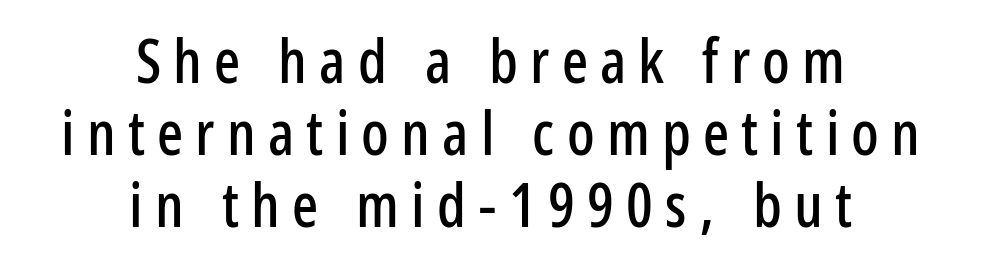
Q: Is the text italic (slanted)? A: No, it is upright.
Q: Is the typeface a serif or a sans-serif typeface? A: Sans-serif.
Q: Is the text underlined? A: No.
Q: How is the paragraph aligned? A: Centered.
Q: Is the spacing between letters normal or unusually wide? A: Unusually wide.
Q: Width (condensed, normal, or wide)? A: Condensed.
Q: Stroke contrast? A: Low.
Q: x-height? A: Medium.
Q: Monospaced? A: No.
